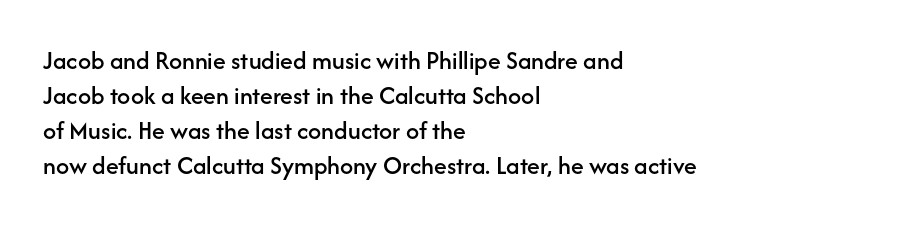
The image shows 26 px text type, upright; set left-aligned, normal line spacing (1.34x), normal letter spacing, not underlined.
